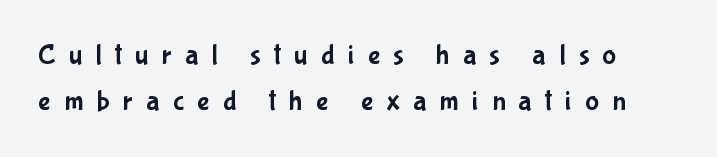
Check the space under the baseline: it is left empty. These lines were composed using upright roman letters. Look at the tracking — it's clearly loosened, letters drifting apart. In terms of letterform style, serifs are entirely absent. In terms of leading, this rendering sits right in the middle.
